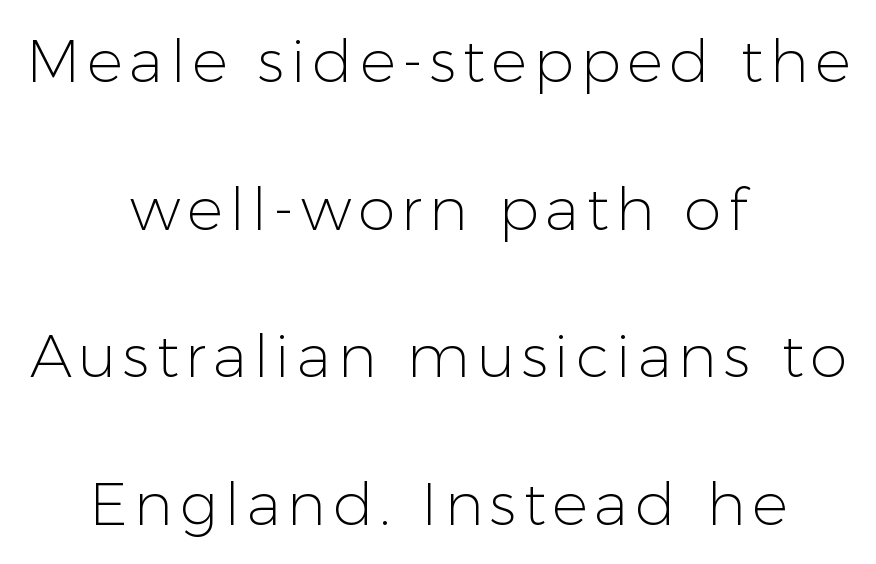
Q: Is the text bold? A: No.
Q: Is the text italic (slanted)? A: No, it is upright.
Q: Is the typeface a serif or a sans-serif typeface? A: Sans-serif.
Q: Is the text underlined? A: No.
Q: How is the paragraph aligned? A: Centered.
Q: Is the spacing between lines tight, normal or loose? A: Loose.
Q: Width (condensed, normal, or wide)? A: Normal.
Q: Stroke contrast? A: Low.
Q: x-height? A: Medium.
Q: Monospaced? A: No.
